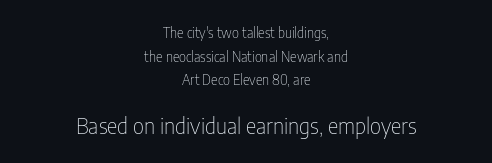
{"italic": "no", "bold": "no", "underline": "no", "align": "center", "line_spacing": "normal", "line_spacing_ratio": 1.68, "letter_spacing": "normal", "letter_spacing_em": 0.0, "larger_block": "second", "size_ratio": 1.57, "glyph_px": 22}
